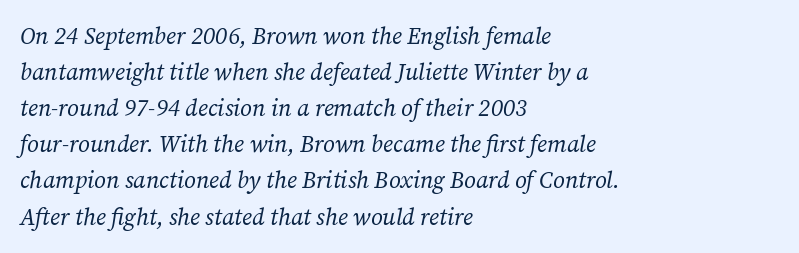
Q: Is the text bold? A: No.
Q: Is the text italic (slanted)? A: Yes, it leans right by about 12 degrees.
Q: Is the text underlined? A: No.
Q: How is the paragraph aligned? A: Left-aligned.
Q: Is the spacing between letters normal or unusually wide? A: Normal.
Q: Is the spacing between lines tight, normal or loose? A: Normal.
